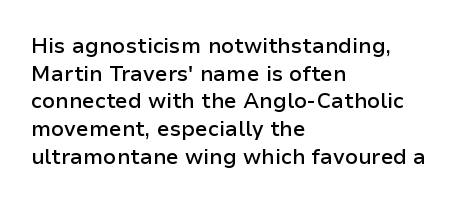
{"italic": "no", "bold": "semi", "underline": "no", "align": "left", "line_spacing": "normal", "line_spacing_ratio": 1.32, "letter_spacing": "normal", "letter_spacing_em": 0.0, "glyph_px": 21}
